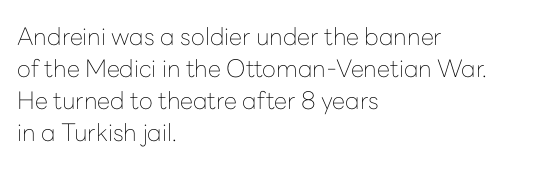
The image shows 24 px text type, upright; set left-aligned, normal line spacing (1.34x), normal letter spacing, not underlined.
